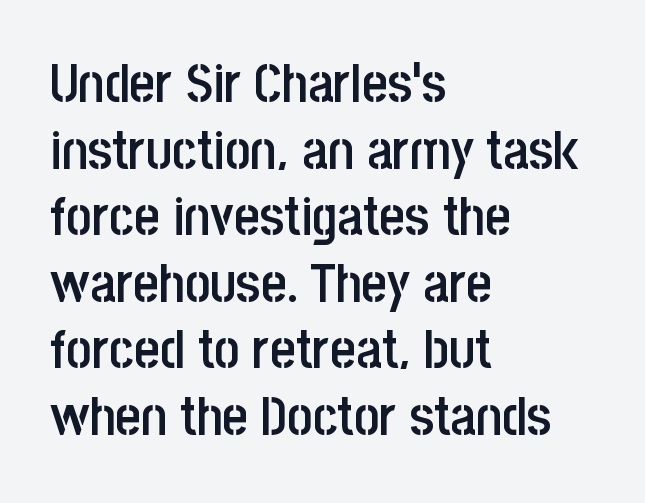
The image shows 55 px semibold, condensed sans-serif type, upright; set left-aligned, line spacing 1.21x, normal letter spacing, not underlined; low stroke contrast and a large x-height.
